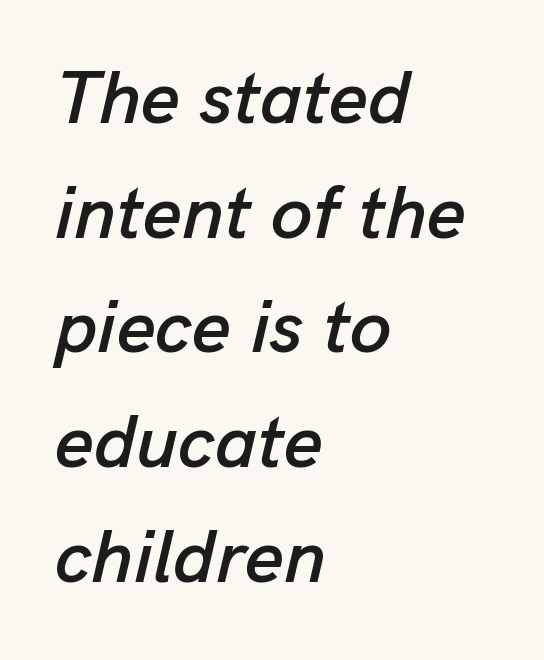
{"italic": "yes", "lean": "right", "slant_degrees": 13, "width": "normal", "stroke_contrast": "low", "x_height": "medium", "monospaced": "no", "underline": "no", "align": "left", "line_spacing": "normal", "line_spacing_ratio": 1.53, "letter_spacing": "normal", "letter_spacing_em": 0.0, "glyph_px": 75}
